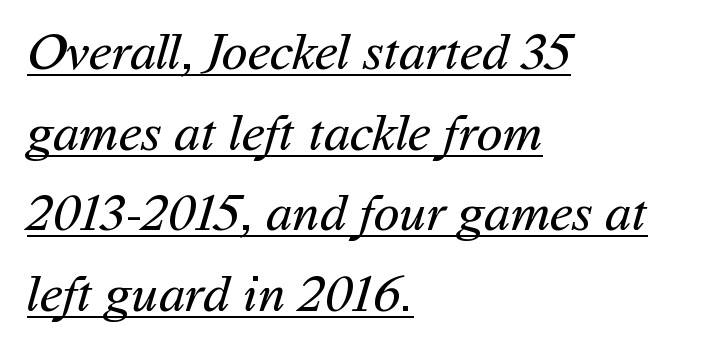
Q: Is the text bold? A: No.
Q: Is the typeface a serif or a sans-serif typeface? A: Sans-serif.
Q: Is the text underlined? A: Yes.
Q: How is the paragraph aligned? A: Left-aligned.
Q: Is the spacing between letters normal or unusually wide? A: Normal.
Q: Is the spacing between lines tight, normal or loose? A: Normal.
Q: Width (condensed, normal, or wide)? A: Normal.
Q: Stroke contrast? A: Medium.
Q: x-height? A: Medium.
Q: Monospaced? A: No.
